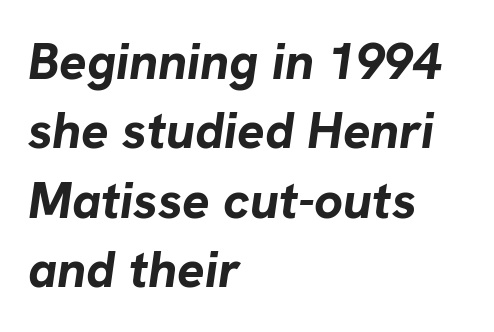
The image shows 51 px bold type, italic (leaning right); set left-aligned, normal line spacing (1.36x), normal letter spacing, not underlined; low stroke contrast and a medium x-height.
